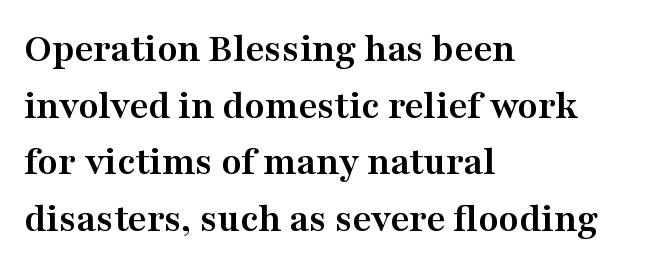
Italic: no, the glyphs are upright roman. Alignment: flush left. Each row of text sits above clean, open space. The rendering uses natural spacing where letterforms have individual widths. In terms of weight, the rendering is a true, heavy bold. Observe the serifs anchoring each vertical stroke in this sample.
